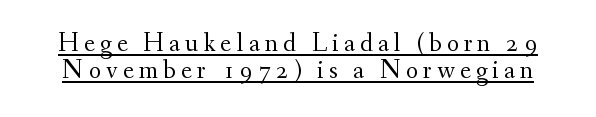
The image shows 26 px text type, upright; set tight line spacing (1.04x), unusually wide letter spacing (+0.2 em), underlined.
